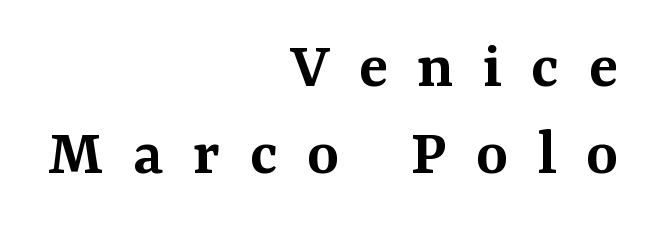
Strokes here are thickened, but only to semibold level. To sum up the face: it has serifs. Varying glyph widths throughout — classic text-font behaviour. No italicization has been applied; the sample stays upright. Compared with a flush-left layout, this one pins lines to the opposite, right side.
